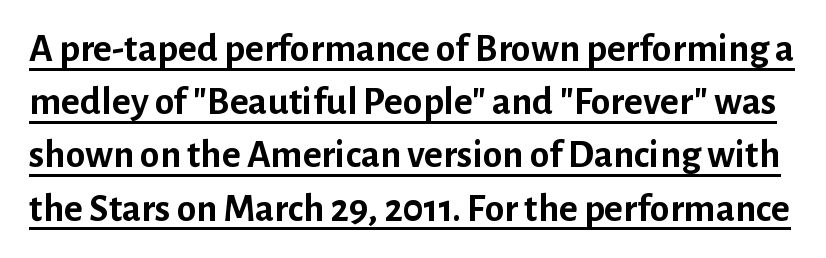
The image shows 40 px semibold sans-serif type, upright; set normal line spacing (1.33x), normal letter spacing, underlined; low stroke contrast and a medium x-height.
